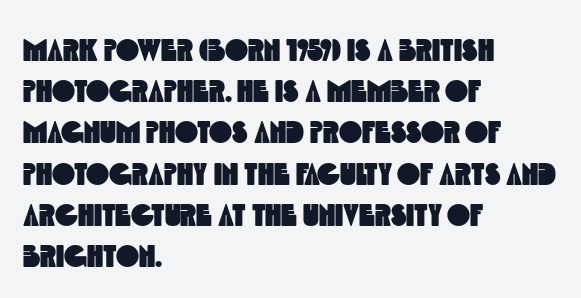
These lines are set flush left with a ragged right edge. Words appear dense and cohesive because spacing is normal. The rendering uses natural spacing where letterforms have individual widths. Compared with typical paragraphs, the rows here are spaced about the same. No feet cap the strokes, marking this as sans-serif type.
